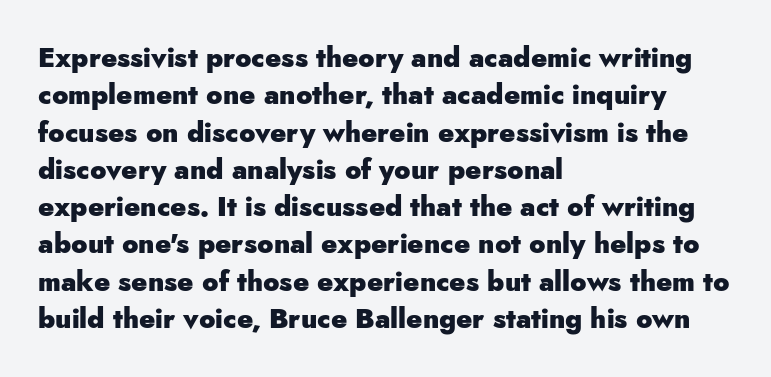
The image shows 27 px bold type, upright; set left-aligned, normal line spacing (1.38x), normal letter spacing, not underlined.
